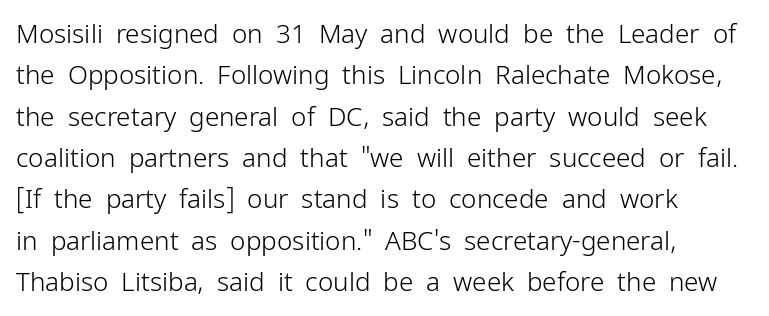
The image shows 26 px text type, upright; set left-aligned, normal line spacing (1.59x), normal letter spacing, not underlined.
